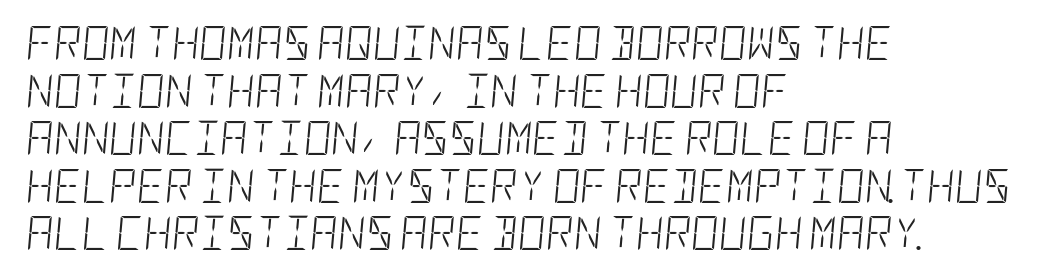
{"italic": "yes", "lean": "right", "slant_degrees": 5, "bold": "no", "weight": "light", "width": "condensed", "stroke_contrast": "low", "x_height": "large", "underline": "no", "align": "left", "line_spacing": "normal", "line_spacing_ratio": 1.4, "letter_spacing": "normal", "letter_spacing_em": 0.0, "glyph_px": 34}
